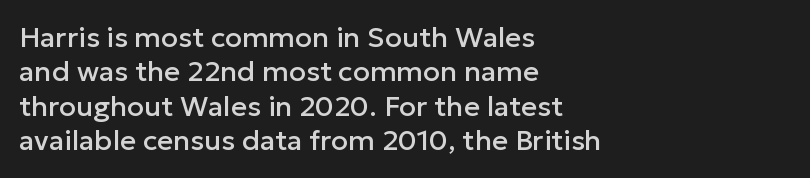
{"serif": "no", "italic": "no", "width": "normal", "stroke_contrast": "low", "x_height": "medium", "monospaced": "no", "underline": "no", "align": "left", "line_spacing_ratio": 1.23, "letter_spacing": "normal", "letter_spacing_em": 0.0, "glyph_px": 28}
